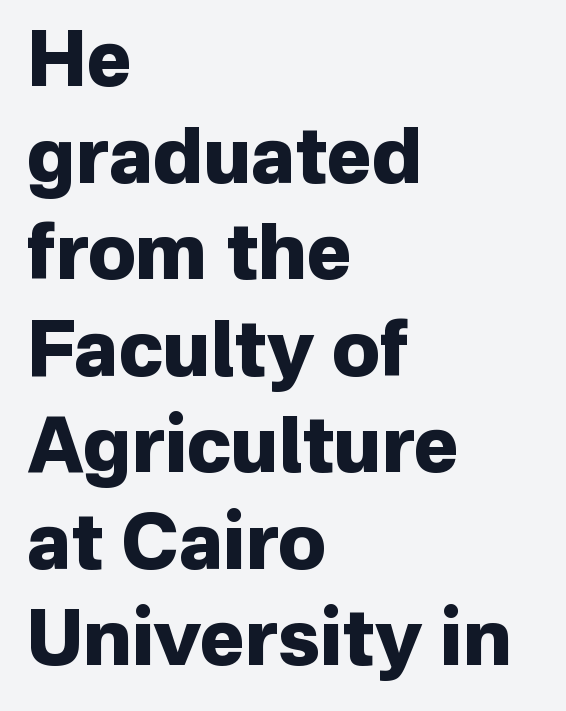
Q: Is the text bold? A: Yes.
Q: Is the text italic (slanted)? A: No, it is upright.
Q: Is the typeface a serif or a sans-serif typeface? A: Sans-serif.
Q: Is the text underlined? A: No.
Q: How is the paragraph aligned? A: Left-aligned.
Q: Is the spacing between letters normal or unusually wide? A: Normal.
Q: Is the spacing between lines tight, normal or loose? A: Normal.
Q: Width (condensed, normal, or wide)? A: Normal.
Q: Stroke contrast? A: Low.
Q: x-height? A: Medium.
Q: Monospaced? A: No.
